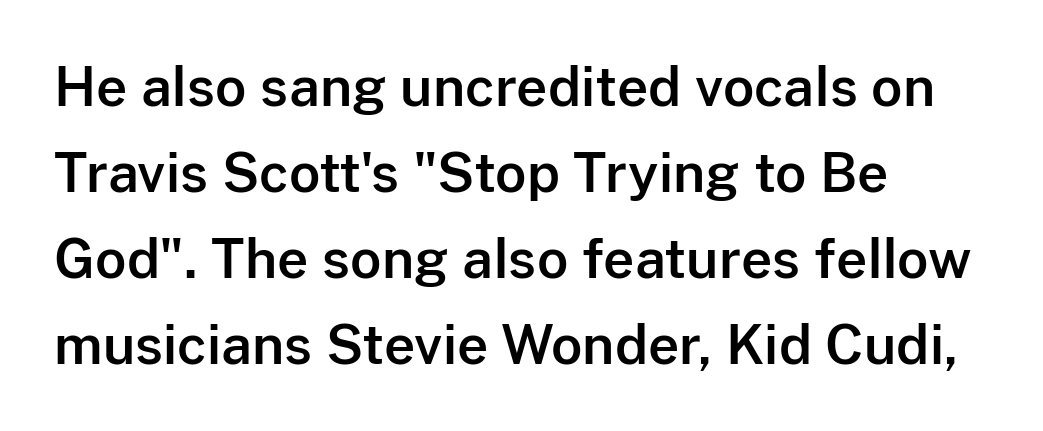
{"serif": "no", "italic": "no", "width": "normal", "stroke_contrast": "low", "x_height": "medium", "monospaced": "no", "underline": "no", "align": "left", "line_spacing": "normal", "line_spacing_ratio": 1.59, "letter_spacing": "normal", "letter_spacing_em": 0.0, "glyph_px": 54}
